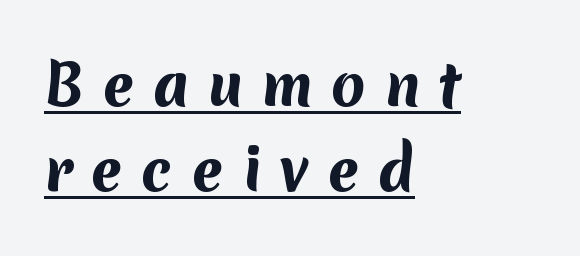
Looks like regular typesetting: each glyph gets only the width it needs. The typesetter has applied underlining to the passage shown. A dark, heavy texture on the line: the type is bold. Short note: letters widely spaced. Does the type have serifs? No, each stem ends abruptly. The rendering anchors every line to the left-hand side.
